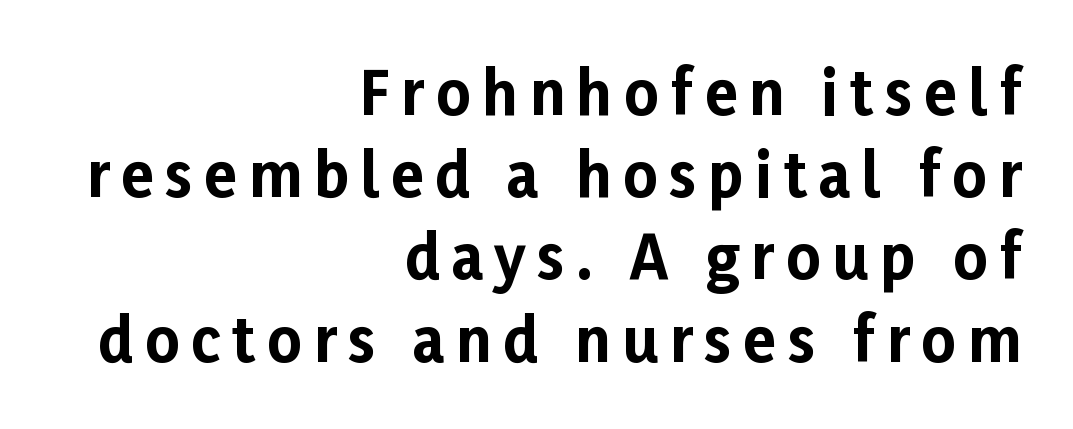
Look at the bottom of the vertical strokes: they stop flat, with no serifs. Casual observation: everything's shoved over to the right. One glance says typical: line gaps are just what's usual. In terms of posture, this sample is upright. Descenders are the only things crossing below the line. Here the designer chose a conventional face with non-uniform glyph widths.
